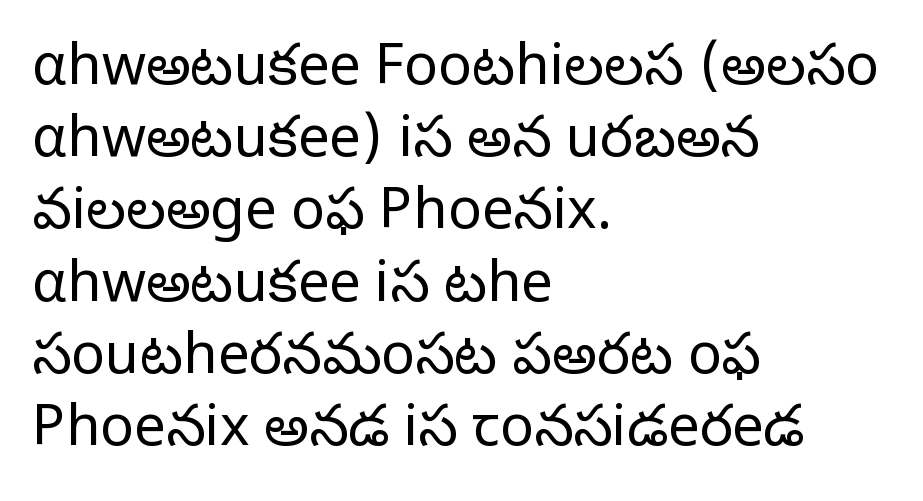
Italic: no, the glyphs are upright roman. The font family rendered here belongs to the sans-serif group. Each row of text sits above clean, open space. Do the characters align in a grid? No, the font is proportional.
